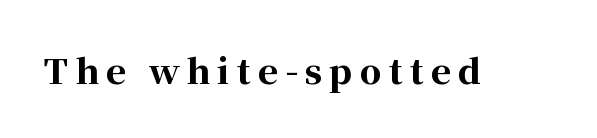
The line texture is sparse and dotted thanks to wide tracking. A dark, heavy texture on the line: the type is bold. The letters stand straight up with perfectly vertical stems. You could not count columns in this text — the font is proportionally spaced.
